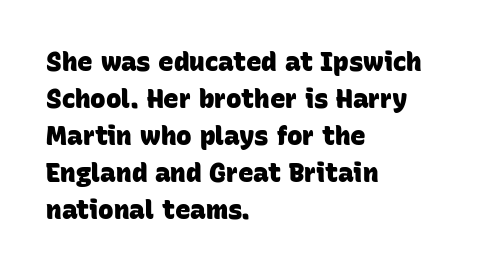
The image shows 26 px bold type; set left-aligned, normal line spacing (1.42x), normal letter spacing, not underlined.
